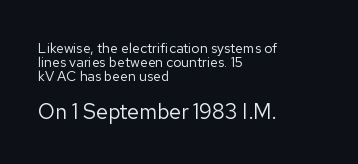
The image shows 21 px text type, upright; set left-aligned, tight line spacing (1.0x), normal letter spacing, not underlined; the second (bottom) block is 1.5x larger.
